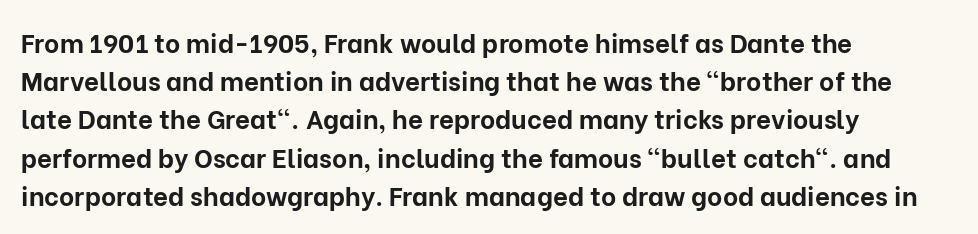
{"italic": "no", "bold": "yes", "underline": "no", "align": "left", "line_spacing": "normal", "line_spacing_ratio": 1.47, "letter_spacing": "normal", "letter_spacing_em": 0.0, "glyph_px": 26}
